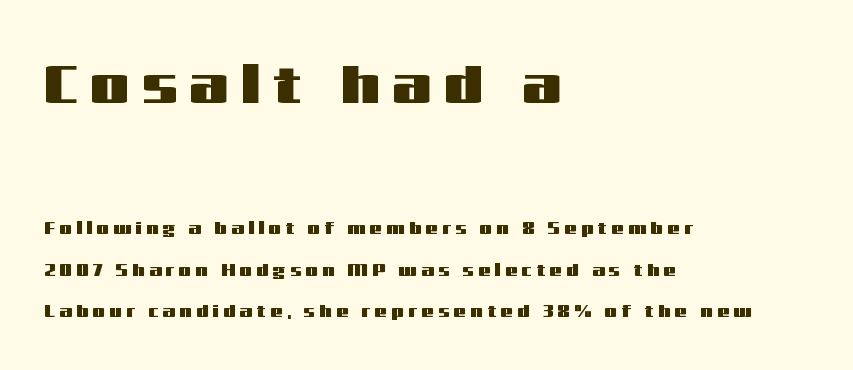
Q: Is the text italic (slanted)? A: No, it is upright.
Q: Is the typeface a serif or a sans-serif typeface? A: Sans-serif.
Q: Is the text underlined? A: No.
Q: How is the paragraph aligned? A: Left-aligned.
Q: Is the spacing between letters normal or unusually wide? A: Unusually wide.
Q: Is the spacing between lines tight, normal or loose? A: Loose.
Q: Which block of text is set in a larger size, the first (top) or the second (bottom)? A: The first (top) one.
Q: Width (condensed, normal, or wide)? A: Wide.
Q: Stroke contrast? A: Medium.
Q: x-height? A: Medium.
Q: Monospaced? A: No.
